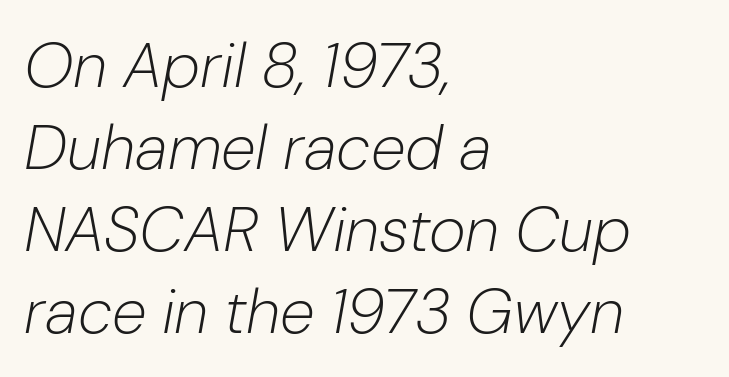
The image shows 63 px light type, italic (leaning right); set left-aligned, normal line spacing (1.3x), normal letter spacing, not underlined; low stroke contrast and a medium x-height.
